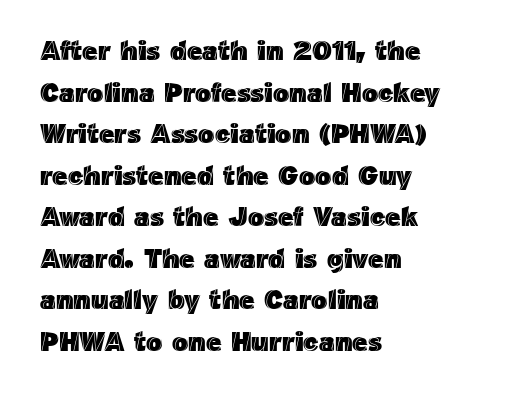
{"italic": "no", "underline": "no", "align": "left", "line_spacing": "normal", "line_spacing_ratio": 1.54, "letter_spacing": "normal", "letter_spacing_em": 0.0, "glyph_px": 27}
